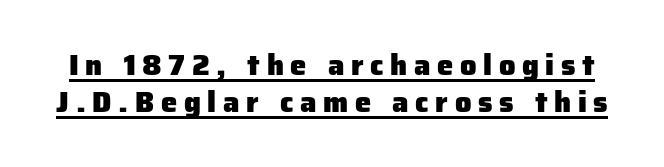
Q: Is the text bold? A: Yes.
Q: Is the text italic (slanted)? A: No, it is upright.
Q: Is the typeface a serif or a sans-serif typeface? A: Sans-serif.
Q: Is the text underlined? A: Yes.
Q: Is the spacing between letters normal or unusually wide? A: Unusually wide.
Q: Is the spacing between lines tight, normal or loose? A: Normal.
Q: Width (condensed, normal, or wide)? A: Normal.
Q: Stroke contrast? A: Low.
Q: x-height? A: Medium.
Q: Monospaced? A: No.
